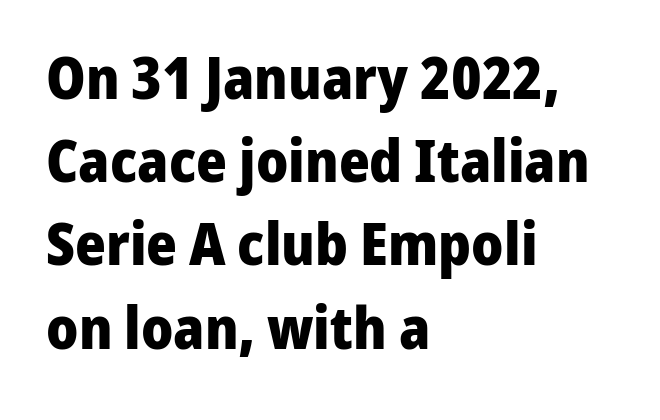
Q: Is the text bold? A: Yes.
Q: Is the text italic (slanted)? A: No, it is upright.
Q: Is the typeface a serif or a sans-serif typeface? A: Sans-serif.
Q: Is the text underlined? A: No.
Q: How is the paragraph aligned? A: Left-aligned.
Q: Is the spacing between letters normal or unusually wide? A: Normal.
Q: Is the spacing between lines tight, normal or loose? A: Normal.
Q: Width (condensed, normal, or wide)? A: Normal.
Q: Stroke contrast? A: Low.
Q: x-height? A: Medium.
Q: Monospaced? A: No.
